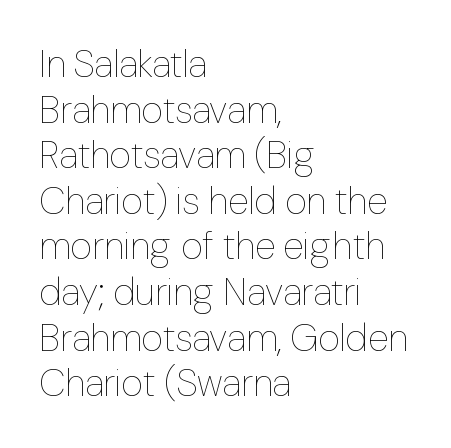
Q: Is the text bold? A: No.
Q: Is the text italic (slanted)? A: No, it is upright.
Q: Is the text underlined? A: No.
Q: How is the paragraph aligned? A: Left-aligned.
Q: Is the spacing between letters normal or unusually wide? A: Normal.
Q: Width (condensed, normal, or wide)? A: Normal.
Q: Stroke contrast? A: Low.
Q: x-height? A: Medium.
Q: Monospaced? A: No.
